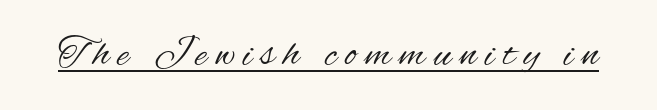
Q: Is the text bold? A: No.
Q: Is the text italic (slanted)? A: Yes.
Q: Is the typeface a serif or a sans-serif typeface? A: Sans-serif.
Q: Is the text underlined? A: Yes.
Q: Is the spacing between letters normal or unusually wide? A: Unusually wide.
Q: Width (condensed, normal, or wide)? A: Condensed.
Q: Stroke contrast? A: Medium.
Q: x-height? A: Small.
Q: Monospaced? A: No.
